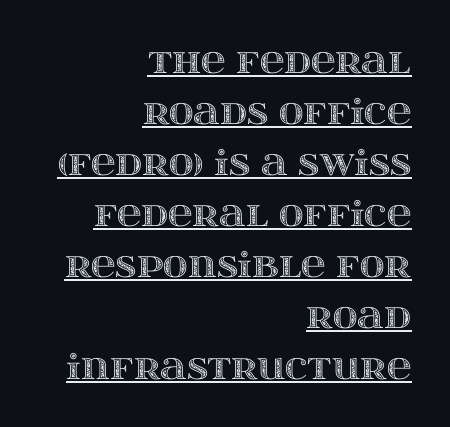
The image shows 34 px wide type, upright; set right-aligned, normal line spacing (1.5x), normal letter spacing, underlined; a large x-height.
